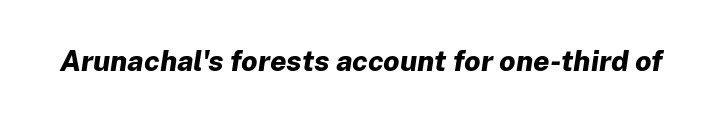
The image shows 29 px bold type, italic (leaning right); set normal letter spacing, not underlined; low stroke contrast and a medium x-height.
